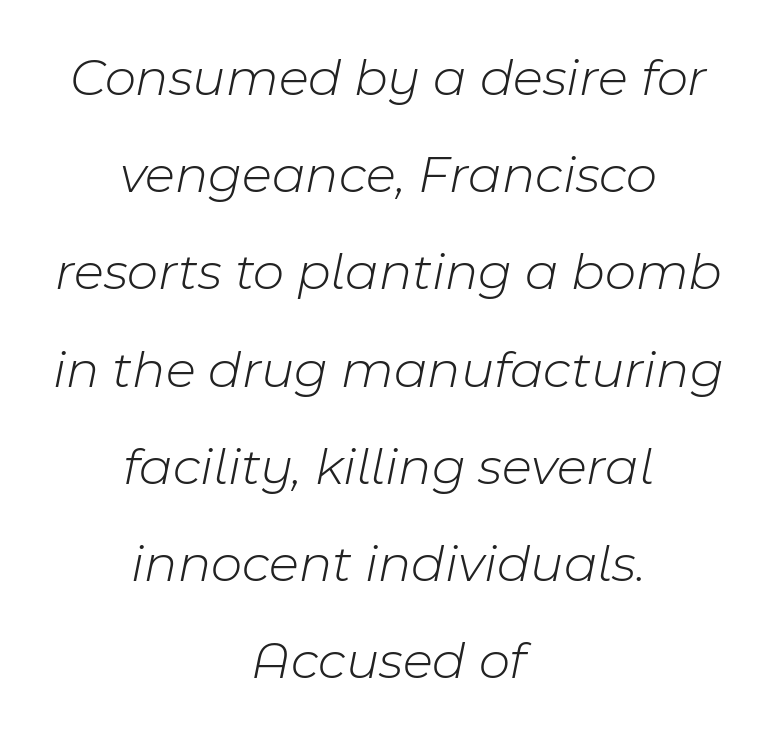
{"italic": "yes", "lean": "right", "slant_degrees": 11, "bold": "no", "weight": "light", "width": "normal", "stroke_contrast": "low", "x_height": "medium", "monospaced": "no", "underline": "no", "align": "center", "line_spacing_ratio": 1.8, "letter_spacing": "normal", "letter_spacing_em": 0.0, "glyph_px": 54}
